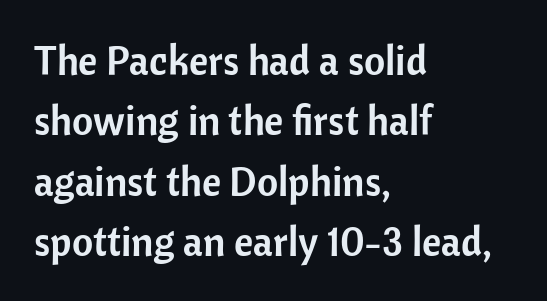
The image shows 41 px sans-serif type, upright; set left-aligned, normal line spacing (1.47x), normal letter spacing, not underlined; low stroke contrast and a medium x-height.
